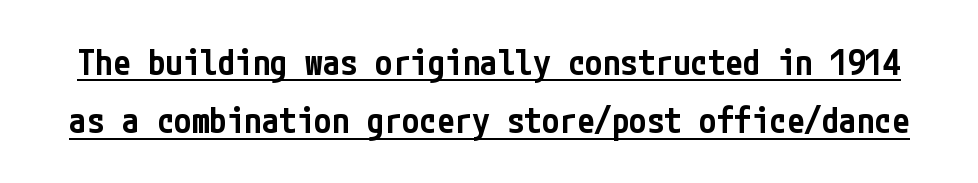
The image shows 35 px semibold, condensed sans-serif type, upright; set normal line spacing (1.67x), normal letter spacing, underlined; low stroke contrast and a medium x-height.
